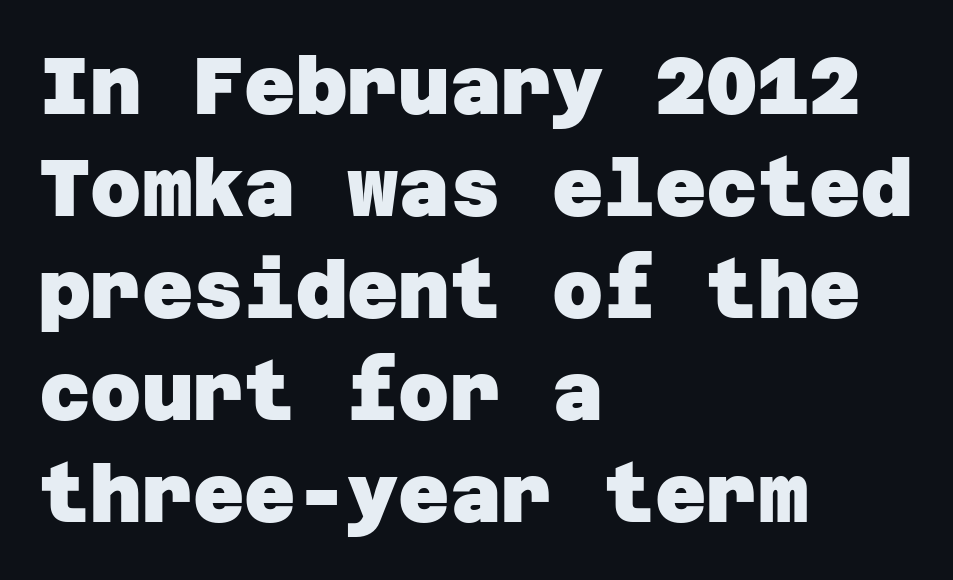
Q: Is the text bold? A: Yes.
Q: Is the typeface a serif or a sans-serif typeface? A: Sans-serif.
Q: Is the text underlined? A: No.
Q: How is the paragraph aligned? A: Left-aligned.
Q: Is the spacing between letters normal or unusually wide? A: Normal.
Q: Is the spacing between lines tight, normal or loose? A: Normal.
Q: Width (condensed, normal, or wide)? A: Normal.
Q: Stroke contrast? A: Low.
Q: x-height? A: Large.
